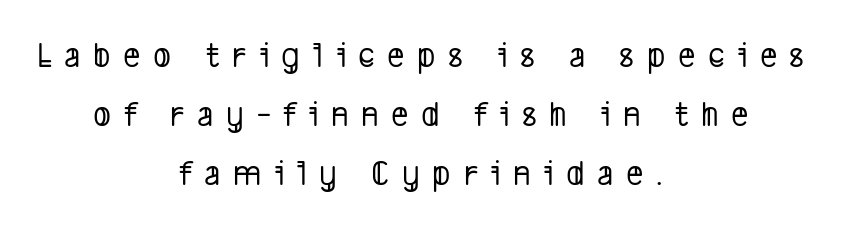
Q: Is the typeface a serif or a sans-serif typeface? A: Sans-serif.
Q: Is the text underlined? A: No.
Q: How is the paragraph aligned? A: Centered.
Q: Is the spacing between letters normal or unusually wide? A: Unusually wide.
Q: Is the spacing between lines tight, normal or loose? A: Normal.
Q: Width (condensed, normal, or wide)? A: Condensed.
Q: Stroke contrast? A: Low.
Q: x-height? A: Medium.
Q: Monospaced? A: No.
